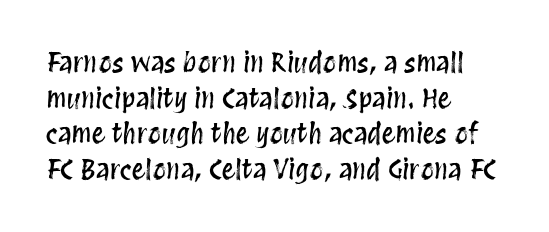
Line spacing here is normal. In terms of posture, this sample is upright. A bare baseline throughout the passage. Does the copy run flush right? No — it runs flush left. You could call the tracking neutral — neither tight nor loose.
